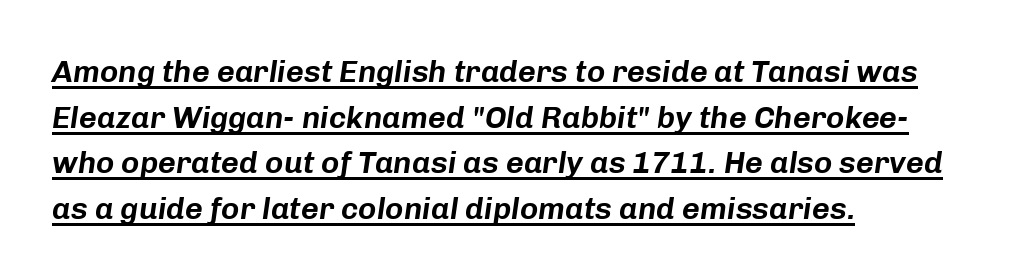
The image shows 31 px text type, italic (leaning right); set left-aligned, normal line spacing (1.47x), normal letter spacing, underlined; low stroke contrast and a medium x-height.
